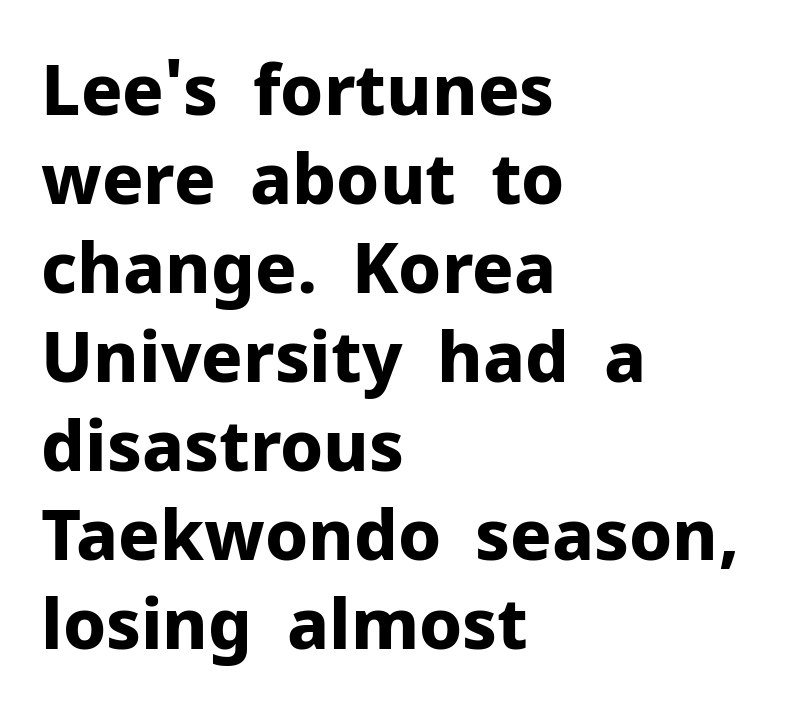
Q: Is the text bold? A: Yes.
Q: Is the text italic (slanted)? A: No, it is upright.
Q: Is the typeface a serif or a sans-serif typeface? A: Sans-serif.
Q: Is the text underlined? A: No.
Q: How is the paragraph aligned? A: Left-aligned.
Q: Is the spacing between letters normal or unusually wide? A: Normal.
Q: Is the spacing between lines tight, normal or loose? A: Normal.
Q: Width (condensed, normal, or wide)? A: Normal.
Q: Stroke contrast? A: Low.
Q: x-height? A: Medium.
Q: Monospaced? A: No.
